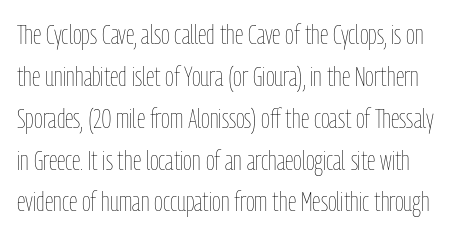
Plain, unruled lines of type. The specimen reads as upright at a glance. Normally led — the rows are evenly, conventionally spaced. The rendering keeps characters at their native spacing.
